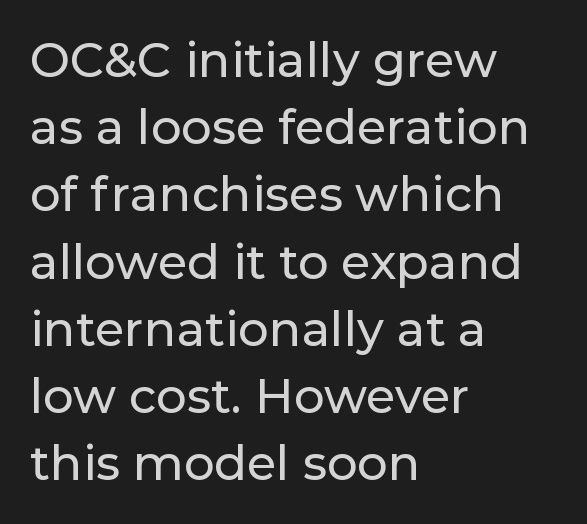
{"serif": "no", "italic": "no", "width": "normal", "stroke_contrast": "low", "x_height": "medium", "monospaced": "no", "underline": "no", "align": "left", "line_spacing": "normal", "line_spacing_ratio": 1.4, "letter_spacing": "normal", "letter_spacing_em": 0.0, "glyph_px": 48}
